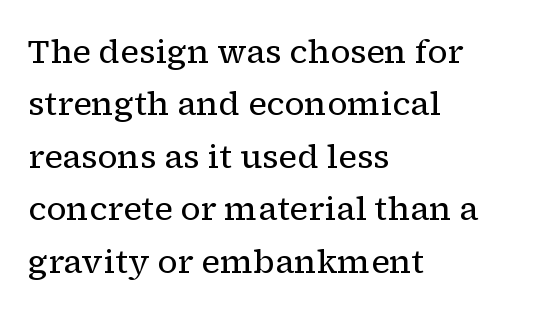
In terms of letterspacing, this is plain default setting. The foot of each line stays bare and open. If you measured baseline to baseline, you'd find a middling distance. Do the characters align in a grid? No, the font is proportional. One-word summary of the alignment: left.
